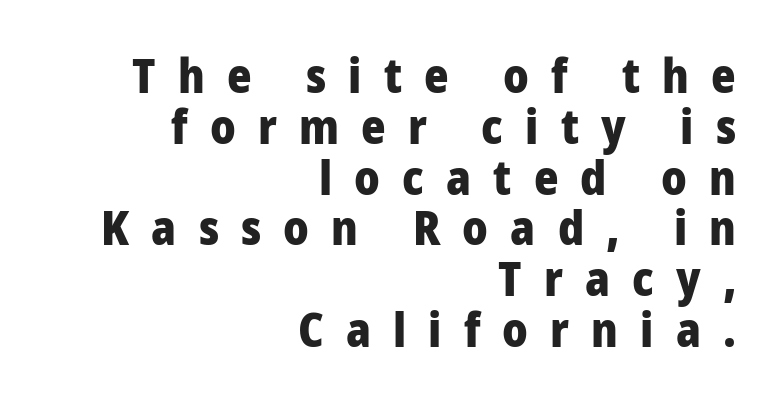
A sans-serif font was chosen for this passage. The typesetter chose a ragged-left arrangement here. Line spacing here is tight. The gap between lines stays unmarked. The font is running at its bold setting. Unlike italic type, these characters show no tilt at all.
